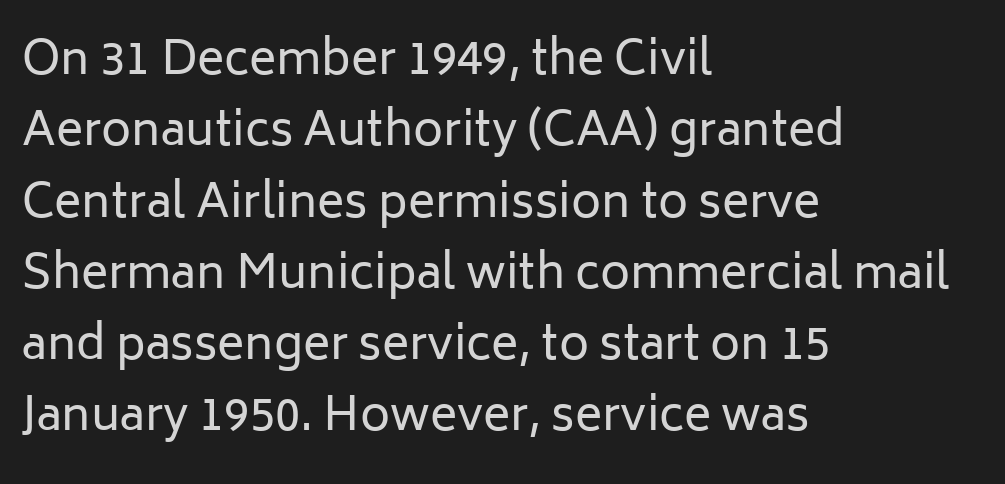
Q: Is the text bold? A: No.
Q: Is the text italic (slanted)? A: No, it is upright.
Q: Is the typeface a serif or a sans-serif typeface? A: Sans-serif.
Q: Is the text underlined? A: No.
Q: How is the paragraph aligned? A: Left-aligned.
Q: Is the spacing between letters normal or unusually wide? A: Normal.
Q: Is the spacing between lines tight, normal or loose? A: Normal.
Q: Width (condensed, normal, or wide)? A: Normal.
Q: Stroke contrast? A: Low.
Q: x-height? A: Medium.
Q: Monospaced? A: No.
